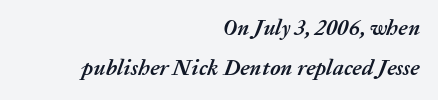
Q: Is the text bold? A: Yes.
Q: Is the text italic (slanted)? A: Yes, it leans right by about 20 degrees.
Q: Is the text underlined? A: No.
Q: How is the paragraph aligned? A: Right-aligned.
Q: Is the spacing between letters normal or unusually wide? A: Normal.
